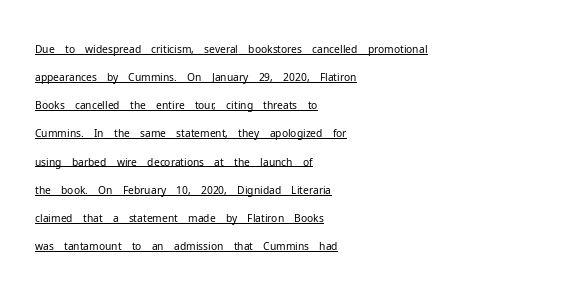
The image shows 21 px text type, upright; set left-aligned, normal line spacing (1.34x), normal letter spacing, underlined.
